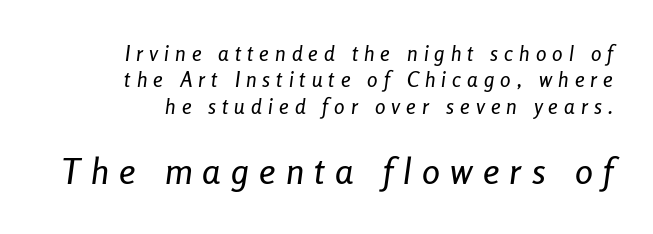
Q: Is the text italic (slanted)? A: Yes, it leans right by about 8 degrees.
Q: Is the text underlined? A: No.
Q: Is the spacing between letters normal or unusually wide? A: Unusually wide.
Q: Is the spacing between lines tight, normal or loose? A: Normal.
Q: Which block of text is set in a larger size, the first (top) or the second (bottom)? A: The second (bottom) one.
Q: Width (condensed, normal, or wide)? A: Condensed.
Q: Stroke contrast? A: Low.
Q: x-height? A: Medium.
Q: Monospaced? A: No.
